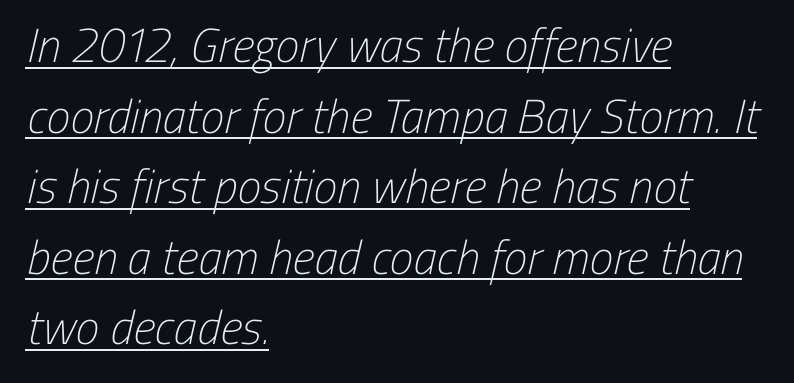
{"serif": "no", "bold": "no", "weight": "light", "width": "condensed", "stroke_contrast": "low", "x_height": "medium", "monospaced": "no", "underline": "yes", "align": "left", "line_spacing": "normal", "line_spacing_ratio": 1.47, "letter_spacing": "normal", "letter_spacing_em": 0.0, "glyph_px": 48}
